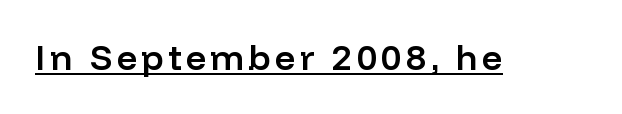
Q: Is the text bold? A: Semi-bold.
Q: Is the text italic (slanted)? A: No, it is upright.
Q: Is the typeface a serif or a sans-serif typeface? A: Sans-serif.
Q: Is the text underlined? A: Yes.
Q: Width (condensed, normal, or wide)? A: Normal.
Q: Stroke contrast? A: Low.
Q: x-height? A: Medium.
Q: Monospaced? A: No.
